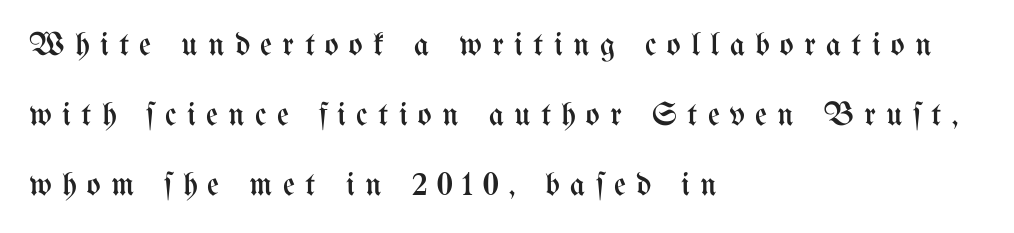
The image shows 33 px regular-weight, condensed type, upright; set left-aligned, loose line spacing (2.12x), unusually wide letter spacing (+0.31 em), not underlined; medium stroke contrast and a medium x-height.
